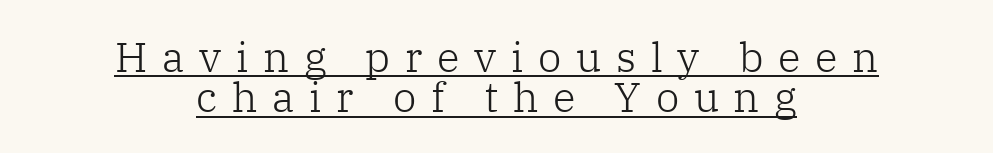
The paragraph has two soft edges and a firm central axis. The font family rendered here belongs to the serif group. Quick note: not italic, upright. The letters are spread apart with noticeably loose tracking. The rendering uses a small line-height, squeezing the rows.
